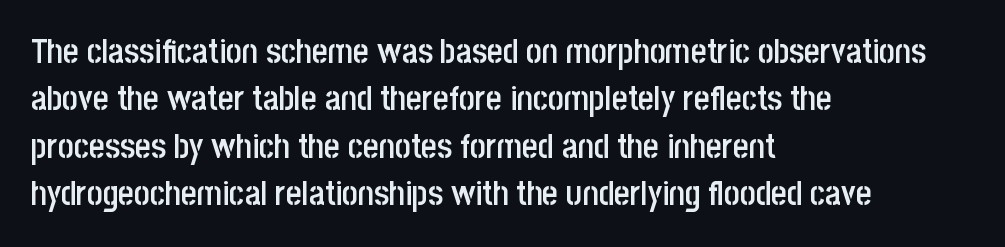
{"serif": "no", "italic": "no", "bold": "semi", "weight": "semibold", "width": "condensed", "stroke_contrast": "low", "x_height": "large", "monospaced": "no", "underline": "no", "align": "left", "line_spacing": "normal", "line_spacing_ratio": 1.39, "letter_spacing": "normal", "letter_spacing_em": 0.0, "glyph_px": 34}
